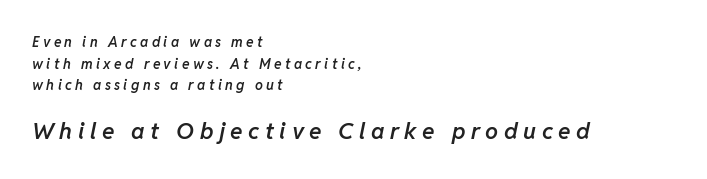
Nobody drew a line under any word here. The face used here appears at its bigger size in the lower chunk. Students, this is semibold: more ink than regular, less than bold. The letterforms stand isolated, each surrounded by extra space.
